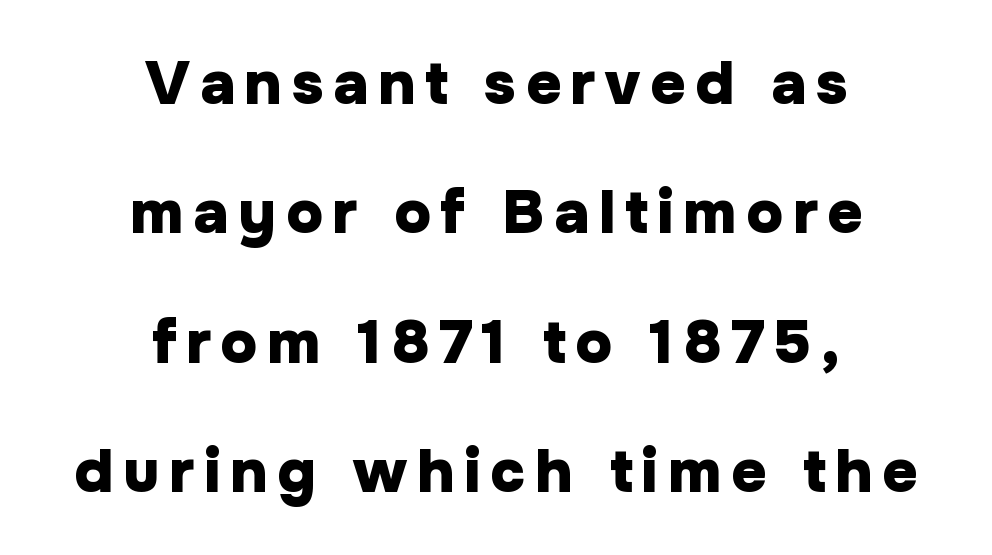
{"serif": "no", "italic": "no", "bold": "yes", "weight": "heavy", "width": "normal", "stroke_contrast": "low", "x_height": "medium", "monospaced": "no", "underline": "no", "align": "center", "line_spacing": "loose", "line_spacing_ratio": 2.12, "glyph_px": 61}
